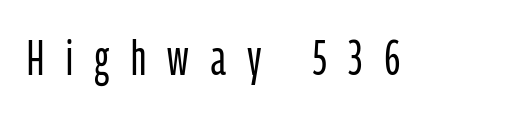
Q: Is the text bold? A: No.
Q: Is the text italic (slanted)? A: No, it is upright.
Q: Is the typeface a serif or a sans-serif typeface? A: Sans-serif.
Q: Is the text underlined? A: No.
Q: Is the spacing between letters normal or unusually wide? A: Unusually wide.
Q: Width (condensed, normal, or wide)? A: Condensed.
Q: Stroke contrast? A: Low.
Q: x-height? A: Medium.
Q: Monospaced? A: No.
